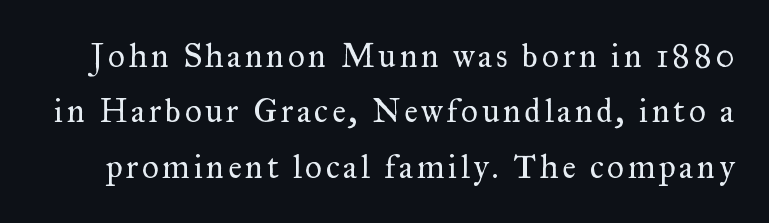
Q: Is the text bold? A: No.
Q: Is the text italic (slanted)? A: No, it is upright.
Q: Is the typeface a serif or a sans-serif typeface? A: Serif.
Q: Is the text underlined? A: No.
Q: Is the spacing between lines tight, normal or loose? A: Normal.
Q: Width (condensed, normal, or wide)? A: Normal.
Q: Stroke contrast? A: Medium.
Q: x-height? A: Small.
Q: Monospaced? A: No.
